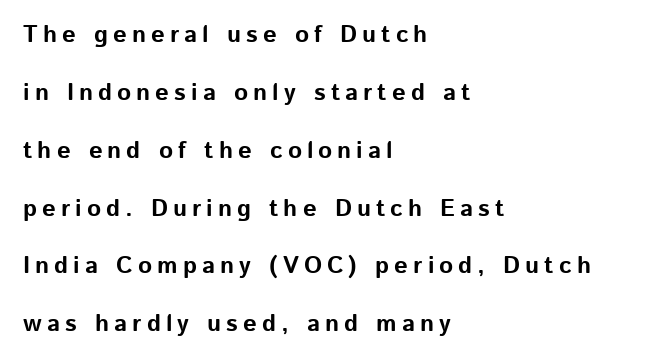
Q: Is the text bold? A: Yes.
Q: Is the text italic (slanted)? A: No, it is upright.
Q: Is the text underlined? A: No.
Q: How is the paragraph aligned? A: Left-aligned.
Q: Is the spacing between letters normal or unusually wide? A: Unusually wide.
Q: Is the spacing between lines tight, normal or loose? A: Loose.
